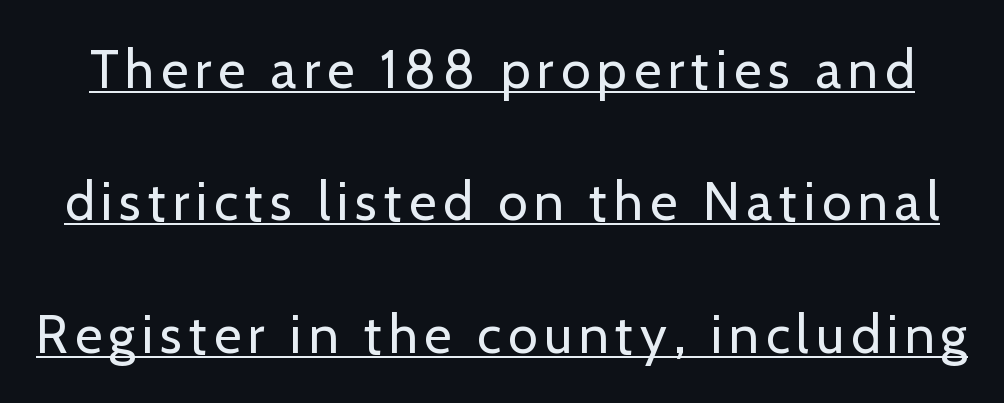
Vertical spacing — loose. Varying glyph widths throughout — classic text-font behaviour. Italic? Not at all — the glyphs are vertical. On a weight scale, this lands at 450 or below. Nothing sits at the stroke ends, so this counts as sans-serif. This sample carries an underscore along the baseline area.
